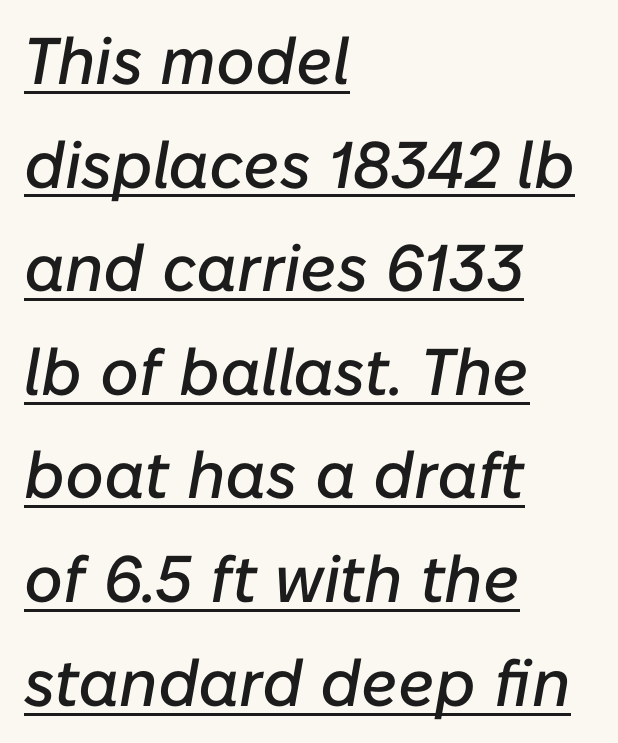
The image shows 66 px text type, italic (leaning right); set left-aligned, normal line spacing (1.57x), normal letter spacing, underlined; low stroke contrast and a medium x-height.
